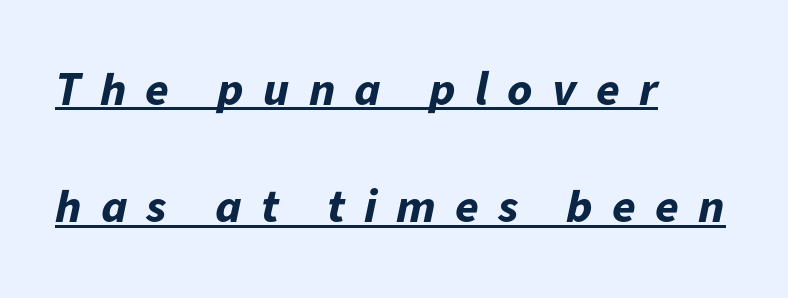
Q: Is the text bold? A: Yes.
Q: Is the text italic (slanted)? A: Yes, it leans right by about 11 degrees.
Q: Is the text underlined? A: Yes.
Q: How is the paragraph aligned? A: Left-aligned.
Q: Is the spacing between letters normal or unusually wide? A: Unusually wide.
Q: Is the spacing between lines tight, normal or loose? A: Loose.
Q: Width (condensed, normal, or wide)? A: Normal.
Q: Stroke contrast? A: Low.
Q: x-height? A: Medium.
Q: Monospaced? A: No.
